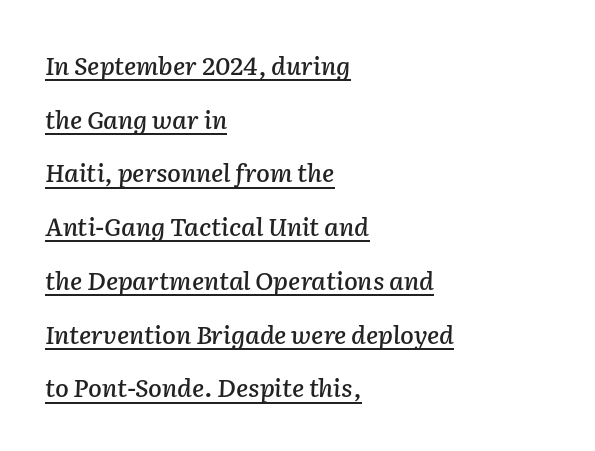
The image shows 25 px text type, italic (leaning right); set left-aligned, loose line spacing (2.15x), normal letter spacing, underlined.
